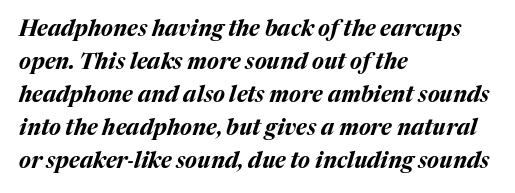
The image shows 22 px bold type, italic (leaning right); set left-aligned, normal line spacing (1.5x), normal letter spacing, not underlined.
